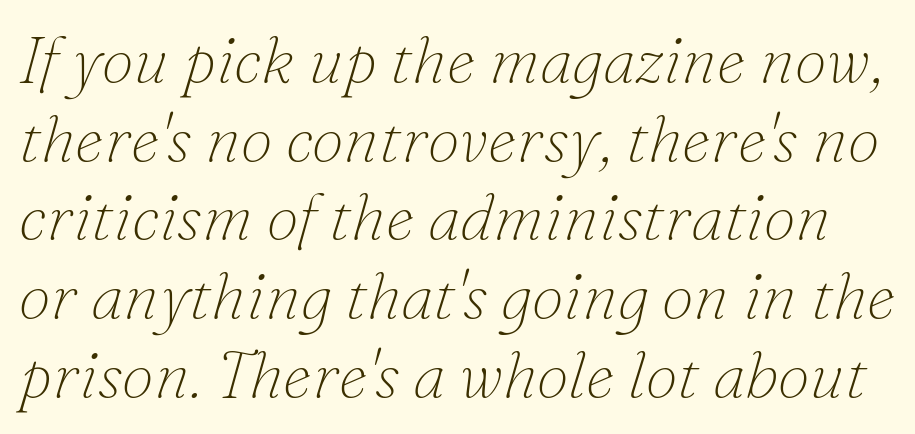
The image shows 65 px thin serif type, italic (leaning right); set line spacing 1.21x, normal letter spacing, not underlined; low stroke contrast and a small x-height.
